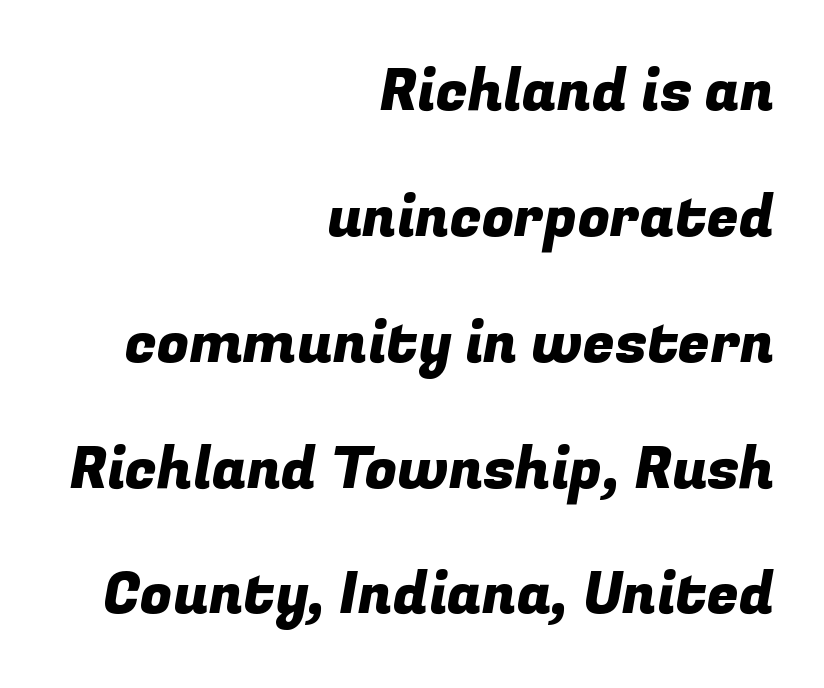
The image shows 58 px sans-serif type; set right-aligned, loose line spacing (2.17x), normal letter spacing, not underlined; low stroke contrast and a medium x-height.
